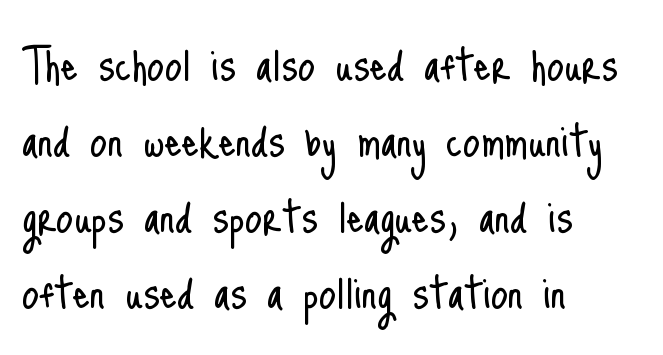
Q: Is the text bold? A: No.
Q: Is the text italic (slanted)? A: No, it is upright.
Q: Is the typeface a serif or a sans-serif typeface? A: Sans-serif.
Q: Is the text underlined? A: No.
Q: How is the paragraph aligned? A: Left-aligned.
Q: Is the spacing between letters normal or unusually wide? A: Normal.
Q: Is the spacing between lines tight, normal or loose? A: Normal.
Q: Width (condensed, normal, or wide)? A: Condensed.
Q: Stroke contrast? A: Low.
Q: x-height? A: Small.
Q: Monospaced? A: No.
